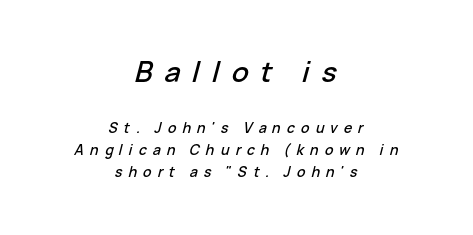
{"italic": "yes", "lean": "right", "slant_degrees": 15, "width": "normal", "stroke_contrast": "low", "x_height": "medium", "monospaced": "no", "underline": "no", "align": "center", "line_spacing": "normal", "line_spacing_ratio": 1.57, "letter_spacing": "wide", "letter_spacing_em": 0.43, "larger_block": "first", "size_ratio": 2.0, "glyph_px": 28}
